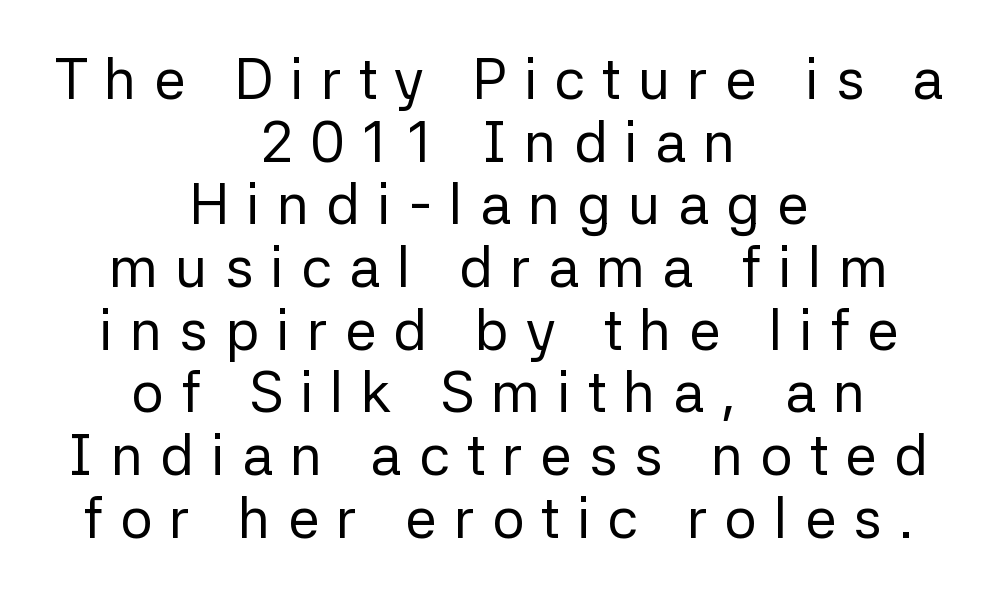
The image shows 57 px regular-weight sans-serif type, upright; set centered, tight line spacing (1.1x), unusually wide letter spacing (+0.3 em), not underlined; low stroke contrast and a medium x-height.
